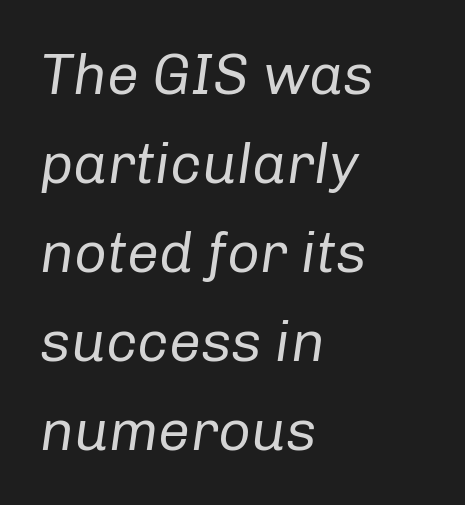
The rendering uses natural spacing where letterforms have individual widths. The type is set solid horizontally, with unmodified tracking. The ragged edge is on the right, which tells us the setting is flush left. The block of text has a typical density, with ordinary space between rows.
